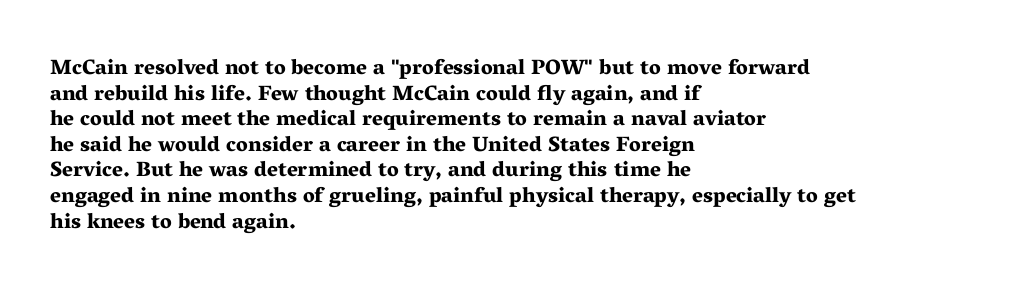
Is there any slant? The stems are plumb. The zone under the glyphs is completely vacant. Caption: bold face, heavy strokes. Each word holds together tightly as a unit, with standard inter-letter gaps. Does the copy run flush right? No — it runs flush left.
